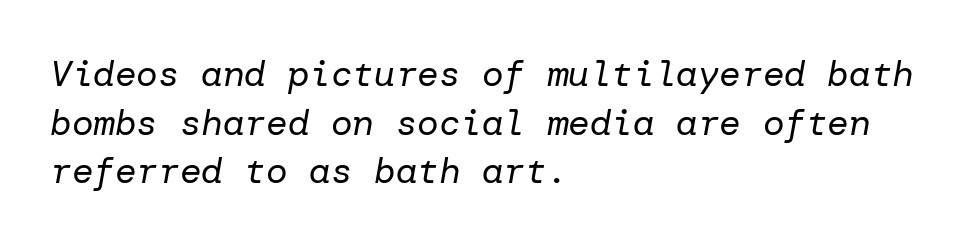
Letters rest on an invisible, unmarked baseline. If you drew a ruler down the left edge, every line would touch it. This is not heavy type; no bold has been used. Posture: slanted. Words appear dense and cohesive because spacing is normal.
